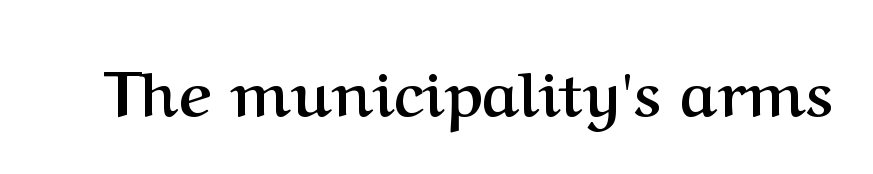
The image shows 62 px semibold serif type, upright; set normal letter spacing, not underlined; medium stroke contrast and a medium x-height.
